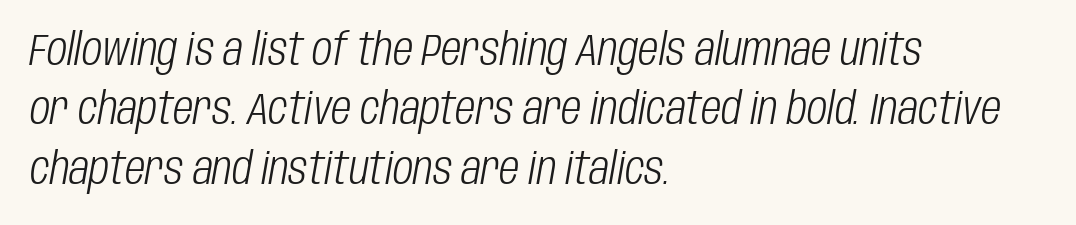
The image shows 44 px light, condensed type, italic (leaning right); set left-aligned, normal line spacing (1.35x), normal letter spacing, not underlined; low stroke contrast and a large x-height.
